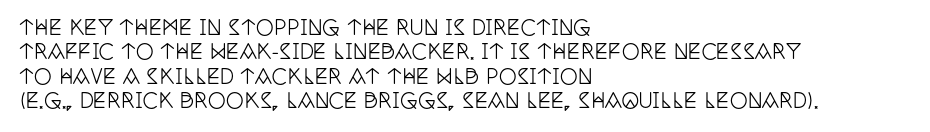
Q: Is the text italic (slanted)? A: No, it is upright.
Q: Is the text underlined? A: No.
Q: How is the paragraph aligned? A: Left-aligned.
Q: Is the spacing between letters normal or unusually wide? A: Normal.
